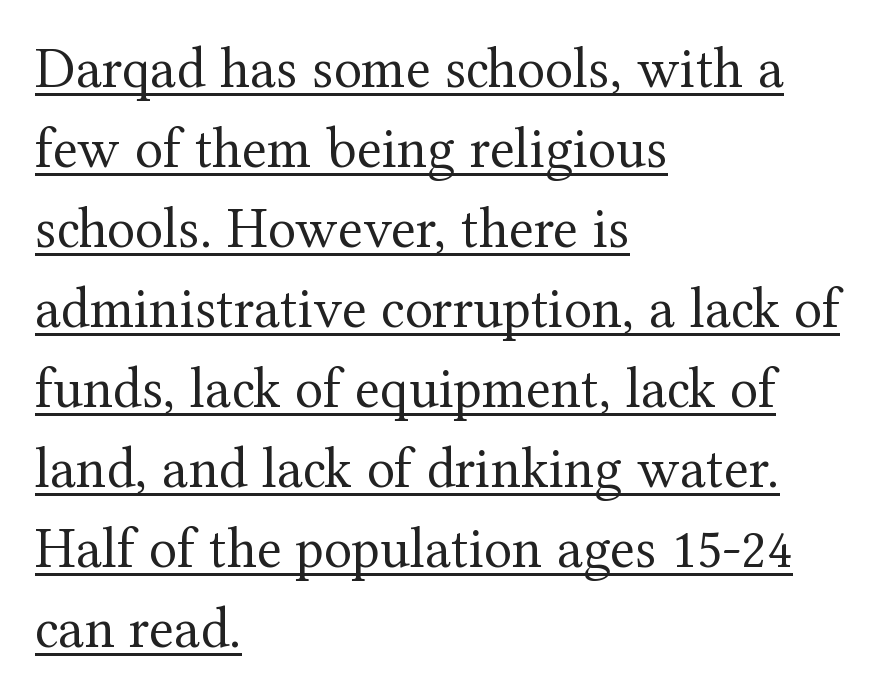
The image shows 58 px regular-weight serif type, upright; set left-aligned, normal line spacing (1.38x), normal letter spacing, underlined; medium stroke contrast and a medium x-height.
